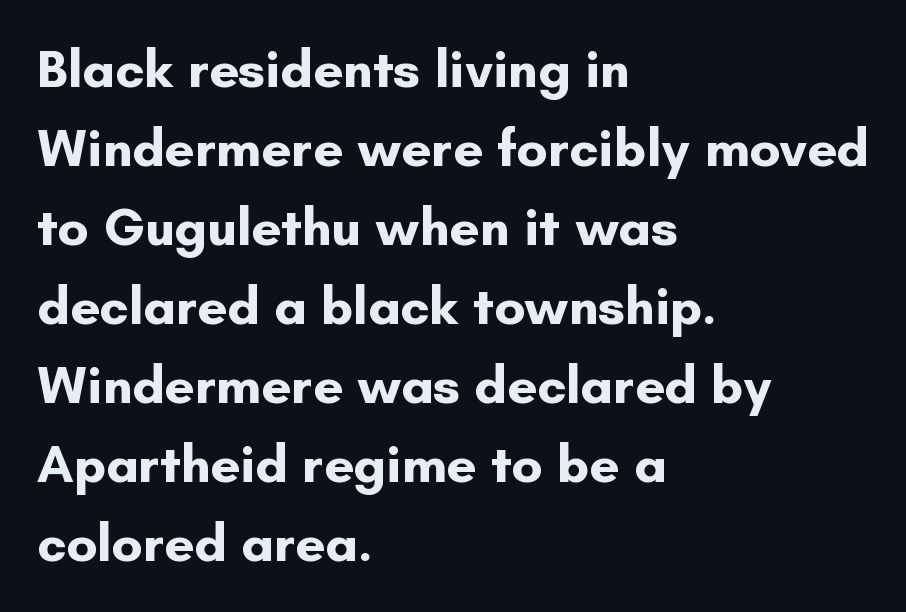
The image shows 53 px bold sans-serif type, upright; set left-aligned, normal line spacing (1.49x), normal letter spacing, not underlined; low stroke contrast and a small x-height.
